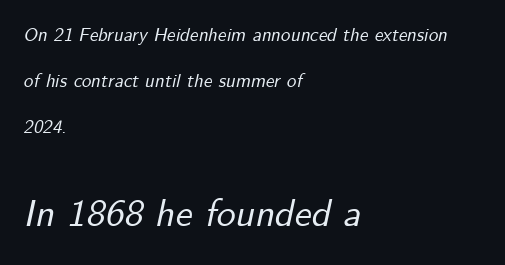
Would a proofreader flag this as italicized? Yes. Which of the two is more prominent by size? The second, at the bottom. The area under the type is left untouched. One glance says open: line gaps are wider than usual. Do the characters align in a grid? No, the font is proportional. The paragraph has a hard left edge and a soft right edge.
